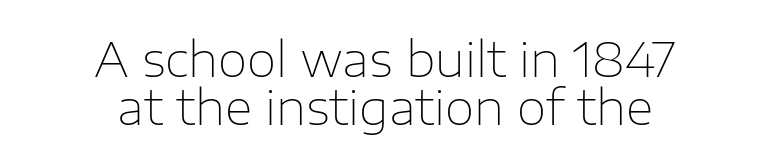
Q: Is the text bold? A: No.
Q: Is the text italic (slanted)? A: No, it is upright.
Q: Is the typeface a serif or a sans-serif typeface? A: Sans-serif.
Q: Is the text underlined? A: No.
Q: How is the paragraph aligned? A: Centered.
Q: Is the spacing between letters normal or unusually wide? A: Normal.
Q: Is the spacing between lines tight, normal or loose? A: Tight.
Q: Width (condensed, normal, or wide)? A: Normal.
Q: Stroke contrast? A: Low.
Q: x-height? A: Medium.
Q: Monospaced? A: No.
